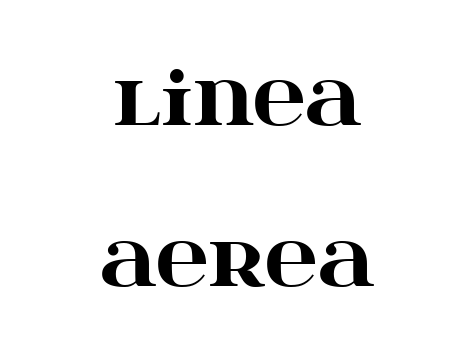
Q: Is the text bold? A: Yes.
Q: Is the text italic (slanted)? A: No, it is upright.
Q: Is the typeface a serif or a sans-serif typeface? A: Serif.
Q: Is the text underlined? A: No.
Q: How is the paragraph aligned? A: Centered.
Q: Is the spacing between letters normal or unusually wide? A: Normal.
Q: Is the spacing between lines tight, normal or loose? A: Loose.
Q: Width (condensed, normal, or wide)? A: Wide.
Q: Stroke contrast? A: High.
Q: x-height? A: Large.
Q: Monospaced? A: No.
